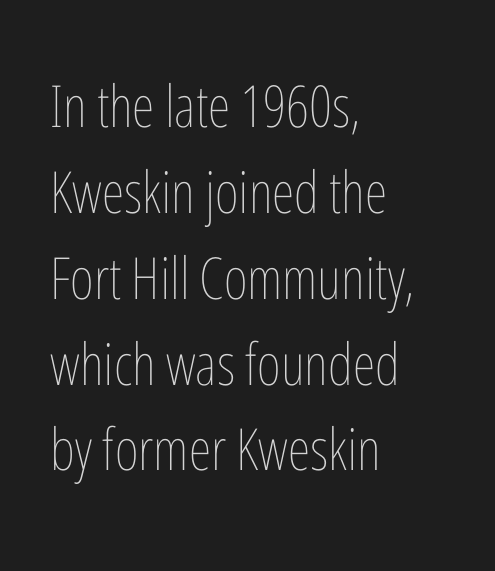
Q: Is the text bold? A: No.
Q: Is the text italic (slanted)? A: No, it is upright.
Q: Is the text underlined? A: No.
Q: How is the paragraph aligned? A: Left-aligned.
Q: Is the spacing between letters normal or unusually wide? A: Normal.
Q: Is the spacing between lines tight, normal or loose? A: Normal.
Q: Width (condensed, normal, or wide)? A: Condensed.
Q: Stroke contrast? A: Low.
Q: x-height? A: Medium.
Q: Monospaced? A: No.
